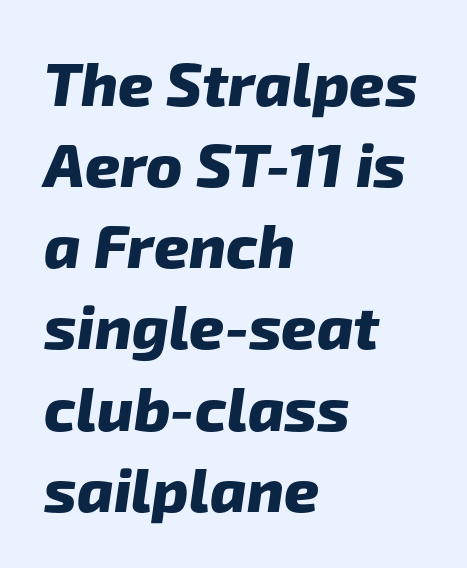
{"serif": "no", "bold": "yes", "weight": "heavy", "width": "normal", "stroke_contrast": "low", "x_height": "medium", "monospaced": "no", "underline": "no", "align": "left", "line_spacing": "normal", "line_spacing_ratio": 1.33, "letter_spacing": "normal", "letter_spacing_em": 0.0, "glyph_px": 61}
